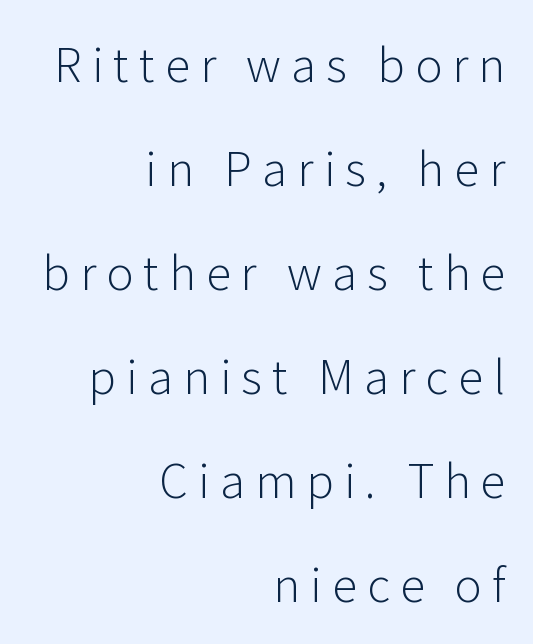
Q: Is the text bold? A: No.
Q: Is the text italic (slanted)? A: No, it is upright.
Q: Is the typeface a serif or a sans-serif typeface? A: Sans-serif.
Q: Is the text underlined? A: No.
Q: How is the paragraph aligned? A: Right-aligned.
Q: Is the spacing between letters normal or unusually wide? A: Unusually wide.
Q: Is the spacing between lines tight, normal or loose? A: Loose.
Q: Width (condensed, normal, or wide)? A: Normal.
Q: Stroke contrast? A: Low.
Q: x-height? A: Medium.
Q: Monospaced? A: No.
